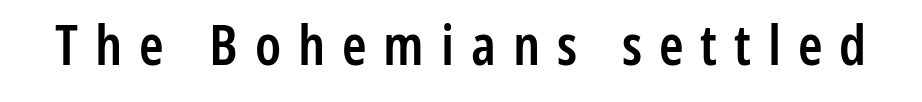
The image shows 56 px semibold, condensed sans-serif type, upright; set unusually wide letter spacing (+0.3 em), not underlined; low stroke contrast and a medium x-height.
